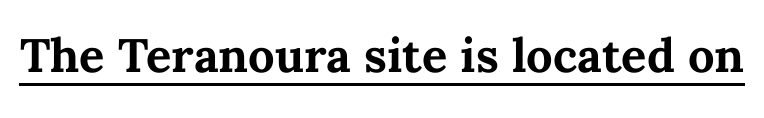
Q: Is the text bold? A: Yes.
Q: Is the text italic (slanted)? A: No, it is upright.
Q: Is the text underlined? A: Yes.
Q: Is the spacing between letters normal or unusually wide? A: Normal.
Q: Width (condensed, normal, or wide)? A: Normal.
Q: Stroke contrast? A: Medium.
Q: x-height? A: Medium.
Q: Monospaced? A: No.
